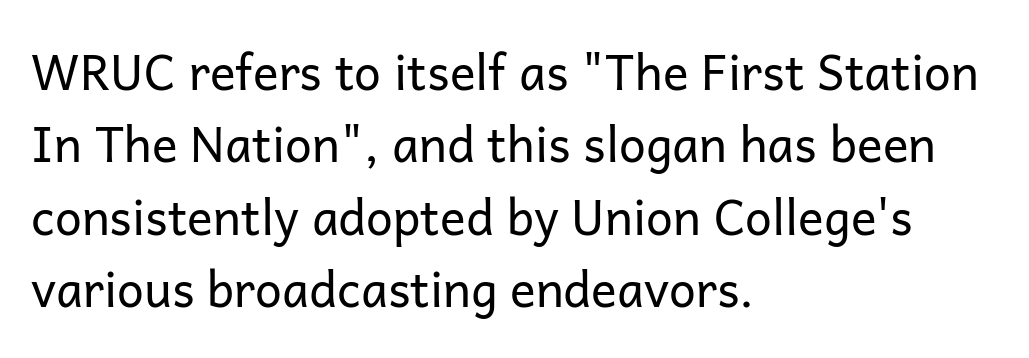
Stroke mass is kept to a normal reading level or below. This is the regular roman posture of the typeface. Leading: standard. Caption: standard tracking, unaltered. A classic flush-left, rag-right setting is used for this passage.
